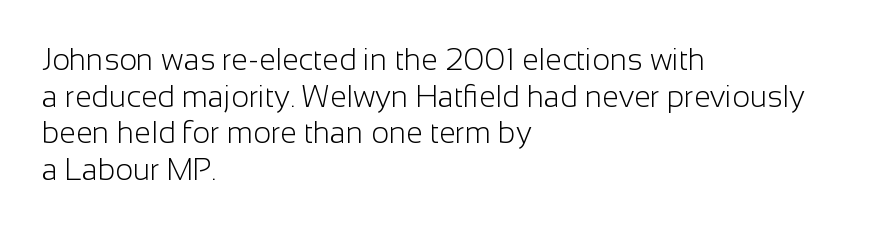
Q: Is the text bold? A: No.
Q: Is the text italic (slanted)? A: No, it is upright.
Q: Is the typeface a serif or a sans-serif typeface? A: Sans-serif.
Q: Is the text underlined? A: No.
Q: How is the paragraph aligned? A: Left-aligned.
Q: Is the spacing between letters normal or unusually wide? A: Normal.
Q: Width (condensed, normal, or wide)? A: Normal.
Q: Stroke contrast? A: Low.
Q: x-height? A: Medium.
Q: Monospaced? A: No.
